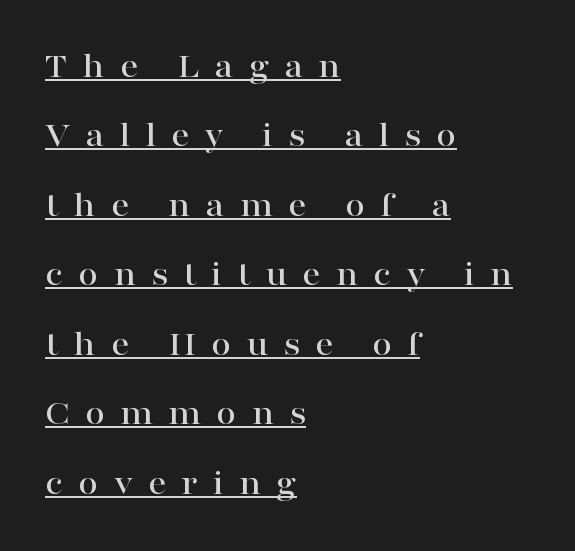
Each letter keeps its own natural width here, so spacing adapts to shape. Regarding serifs, this sample has them. Posture: vertical. Glance below the letters and you will spot a drawn line.
